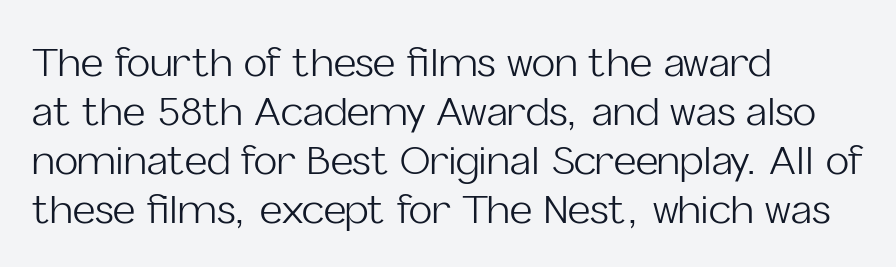
Regarding serifs, this sample does without them. Does extra space separate the letters? No, they use regular spacing. Is this a fixed-width face? No — the glyphs have proportional, varying widths. These lines sit exactly where default settings would place them.
